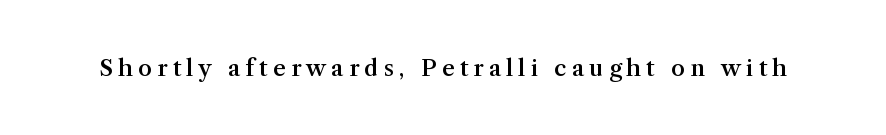
Q: Is the text bold? A: Semi-bold.
Q: Is the text italic (slanted)? A: No, it is upright.
Q: Is the text underlined? A: No.
Q: Is the spacing between letters normal or unusually wide? A: Unusually wide.
